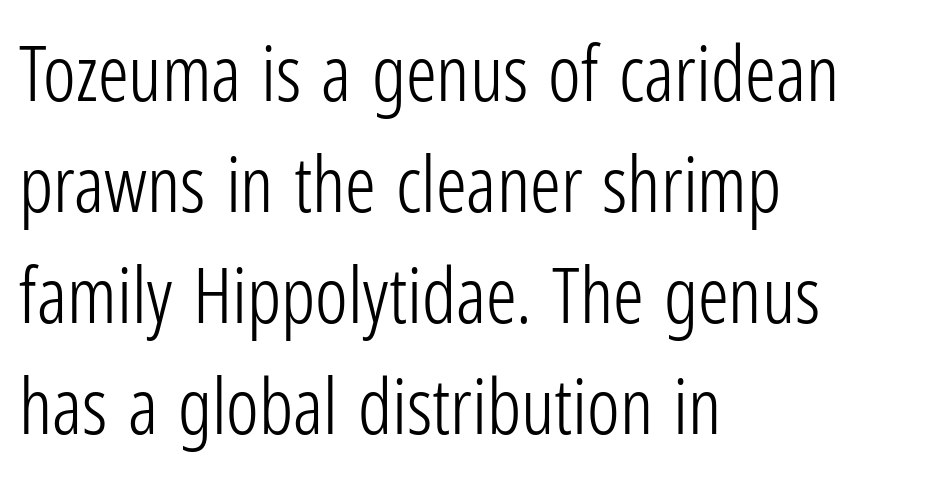
{"serif": "no", "italic": "no", "bold": "no", "weight": "light", "width": "condensed", "stroke_contrast": "low", "x_height": "medium", "monospaced": "no", "underline": "no", "align": "left", "line_spacing": "normal", "line_spacing_ratio": 1.44, "letter_spacing": "normal", "letter_spacing_em": 0.0, "glyph_px": 77}
